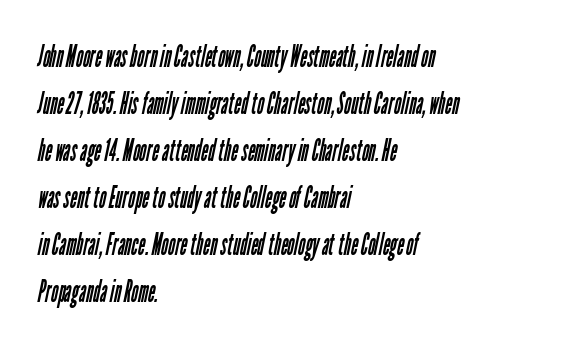
{"serif": "no", "bold": "no", "weight": "regular", "width": "condensed", "stroke_contrast": "low", "x_height": "medium", "monospaced": "no", "underline": "no", "align": "left", "line_spacing": "normal", "line_spacing_ratio": 1.57, "letter_spacing": "normal", "letter_spacing_em": 0.0, "glyph_px": 30}
